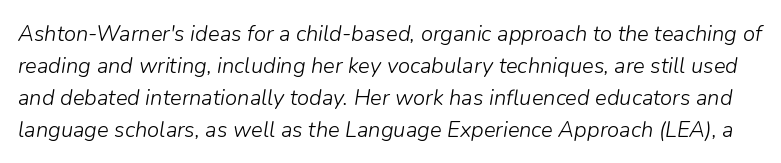
Look at the tracking — it's just the regular setting, nothing added. Is this a heavy cut? Hardly; it is regular or lighter. Only glyphs here, with clear space below each row. Regarding leading, the lines here are spaced in the standard way. Observe the lean: these are italic letterforms.
